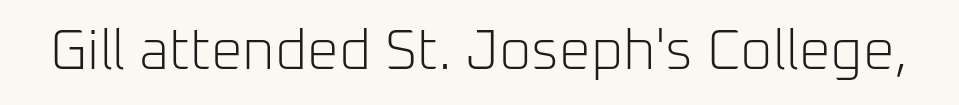
Q: Is the text bold? A: No.
Q: Is the text italic (slanted)? A: No, it is upright.
Q: Is the typeface a serif or a sans-serif typeface? A: Sans-serif.
Q: Is the text underlined? A: No.
Q: Is the spacing between letters normal or unusually wide? A: Normal.
Q: Width (condensed, normal, or wide)? A: Normal.
Q: Stroke contrast? A: Low.
Q: x-height? A: Medium.
Q: Monospaced? A: No.
